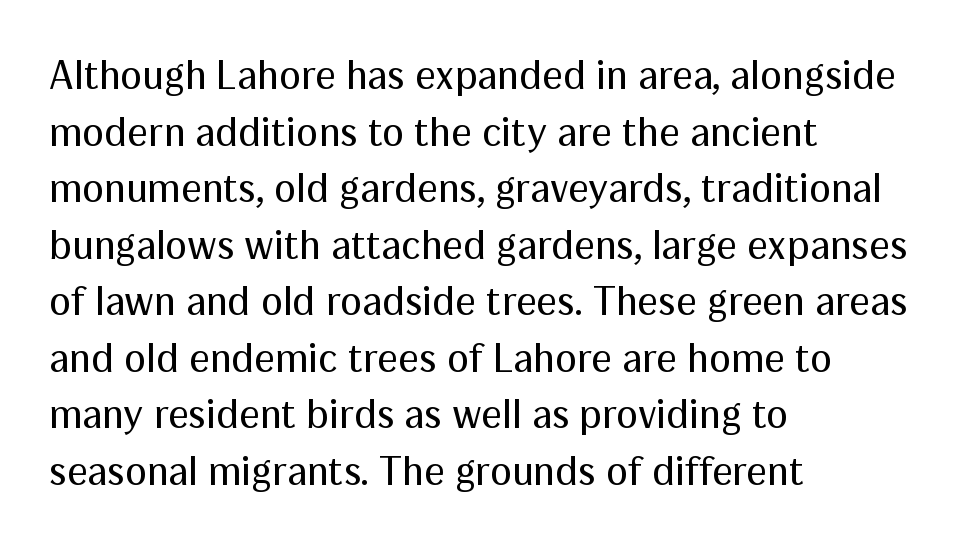
Line starts are locked; line ends wander. The strip under each line holds only bare page. Nothing sits at the stroke ends, so this counts as sans-serif. The line texture is even and compact thanks to regular tracking.
